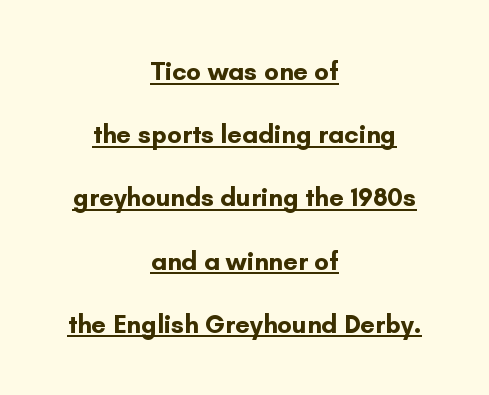
Q: Is the text bold? A: Yes.
Q: Is the text italic (slanted)? A: No, it is upright.
Q: Is the text underlined? A: Yes.
Q: How is the paragraph aligned? A: Centered.
Q: Is the spacing between letters normal or unusually wide? A: Normal.
Q: Is the spacing between lines tight, normal or loose? A: Loose.
